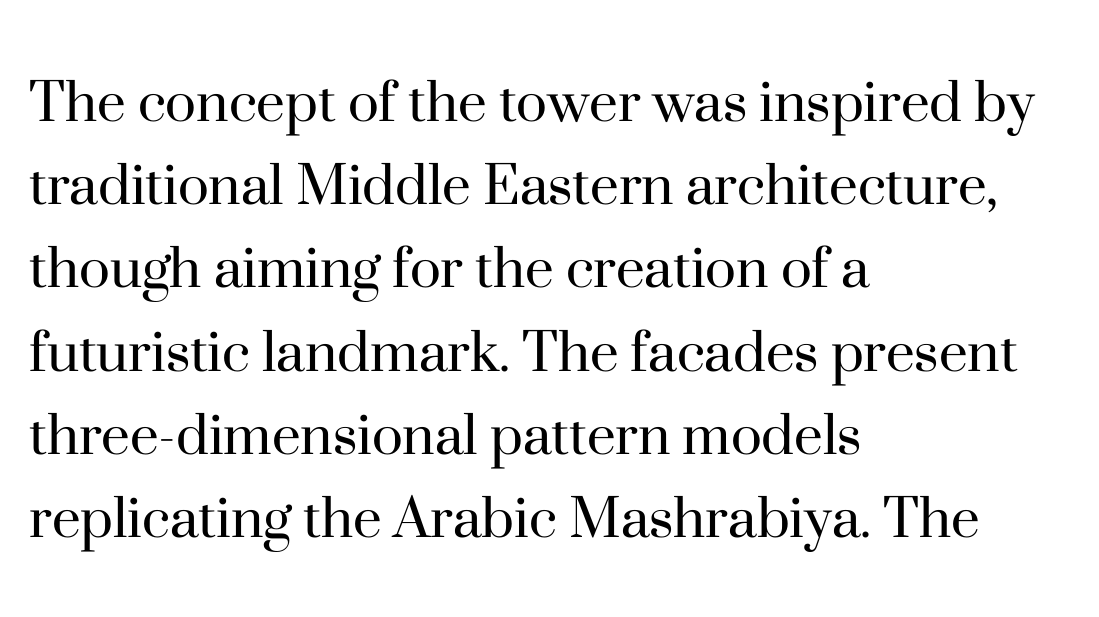
Standard letterfit; no display-style spreading of the glyphs. You could not count columns in this text — the font is proportionally spaced. The rendering anchors every line to the left-hand side. The passage shown is typeset with a serif family. Lines of text with bare space underneath. No italicization has been applied; the sample stays upright.
